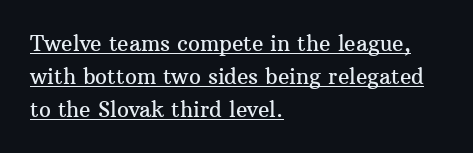
Q: Is the text italic (slanted)? A: No, it is upright.
Q: Is the text underlined? A: Yes.
Q: How is the paragraph aligned? A: Left-aligned.
Q: Is the spacing between letters normal or unusually wide? A: Normal.
Q: Is the spacing between lines tight, normal or loose? A: Normal.
